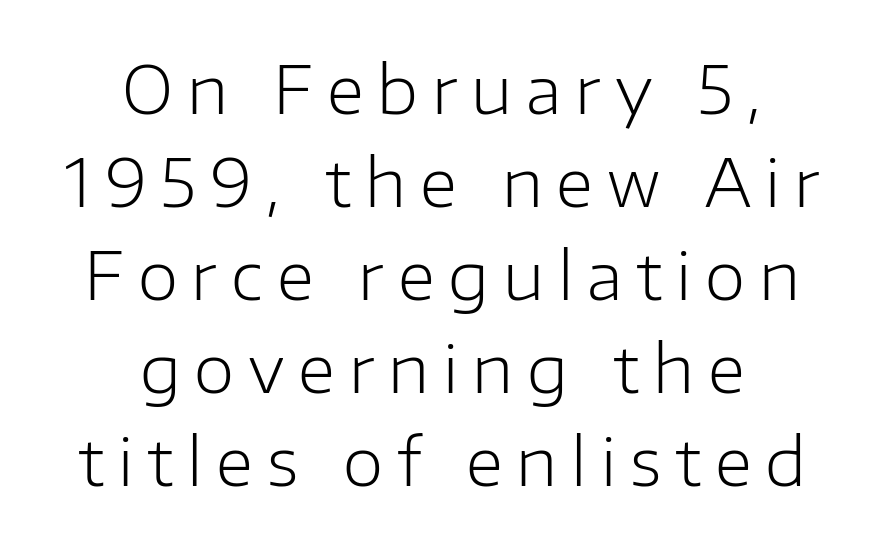
The image shows 66 px light sans-serif type, upright; set centered, normal line spacing (1.41x), unusually wide letter spacing (+0.21 em), not underlined; low stroke contrast and a medium x-height.
